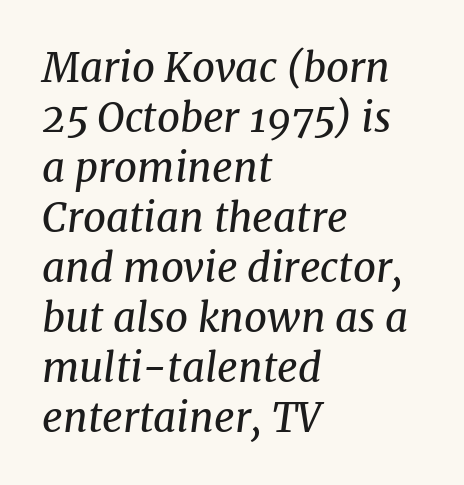
Q: Is the text bold? A: No.
Q: Is the text italic (slanted)? A: Yes, it leans right by about 8 degrees.
Q: Is the typeface a serif or a sans-serif typeface? A: Serif.
Q: Is the text underlined? A: No.
Q: How is the paragraph aligned? A: Left-aligned.
Q: Is the spacing between letters normal or unusually wide? A: Normal.
Q: Is the spacing between lines tight, normal or loose? A: Normal.
Q: Width (condensed, normal, or wide)? A: Normal.
Q: Stroke contrast? A: Medium.
Q: x-height? A: Medium.
Q: Monospaced? A: No.
